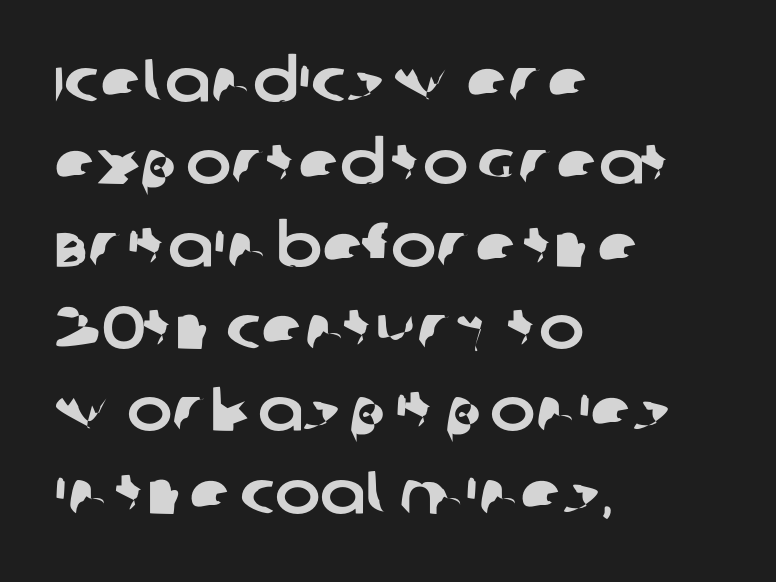
Q: Is the typeface a serif or a sans-serif typeface? A: Sans-serif.
Q: Is the text underlined? A: No.
Q: How is the paragraph aligned? A: Left-aligned.
Q: Is the spacing between letters normal or unusually wide? A: Normal.
Q: Is the spacing between lines tight, normal or loose? A: Normal.
Q: Width (condensed, normal, or wide)? A: Normal.
Q: Stroke contrast? A: Low.
Q: x-height? A: Large.
Q: Monospaced? A: No.
